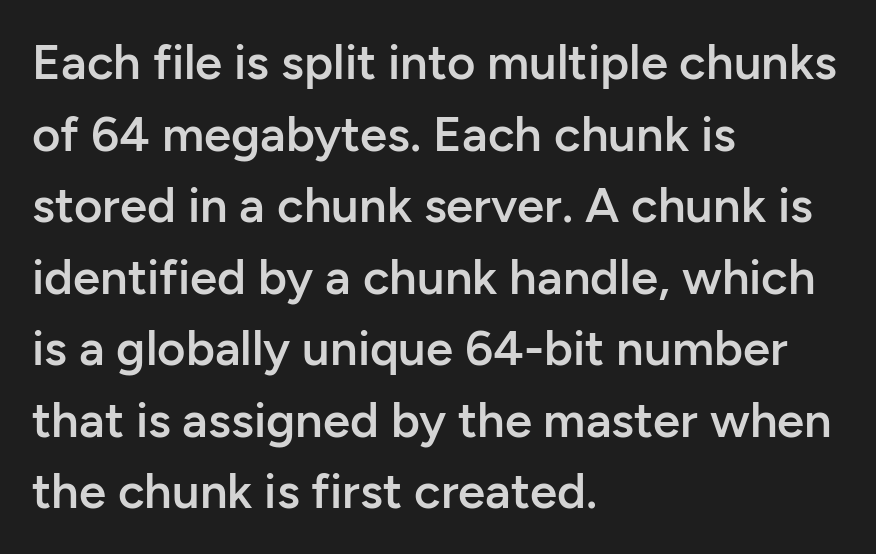
Q: Is the text bold? A: Semi-bold.
Q: Is the text italic (slanted)? A: No, it is upright.
Q: Is the typeface a serif or a sans-serif typeface? A: Sans-serif.
Q: Is the text underlined? A: No.
Q: How is the paragraph aligned? A: Left-aligned.
Q: Is the spacing between letters normal or unusually wide? A: Normal.
Q: Is the spacing between lines tight, normal or loose? A: Normal.
Q: Width (condensed, normal, or wide)? A: Normal.
Q: Stroke contrast? A: Low.
Q: x-height? A: Medium.
Q: Monospaced? A: No.
